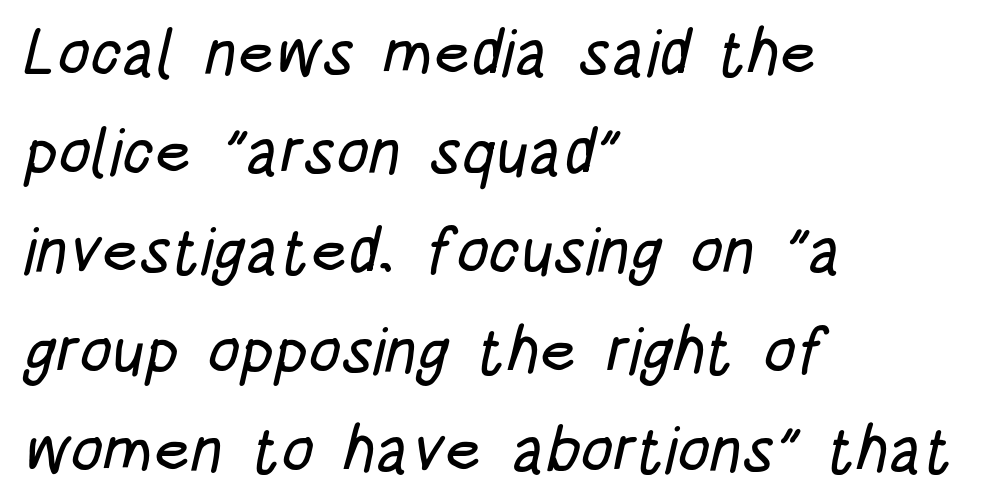
Q: Is the typeface a serif or a sans-serif typeface? A: Sans-serif.
Q: Is the text underlined? A: No.
Q: How is the paragraph aligned? A: Left-aligned.
Q: Is the spacing between letters normal or unusually wide? A: Normal.
Q: Is the spacing between lines tight, normal or loose? A: Normal.
Q: Width (condensed, normal, or wide)? A: Condensed.
Q: Stroke contrast? A: Low.
Q: x-height? A: Large.
Q: Monospaced? A: No.
